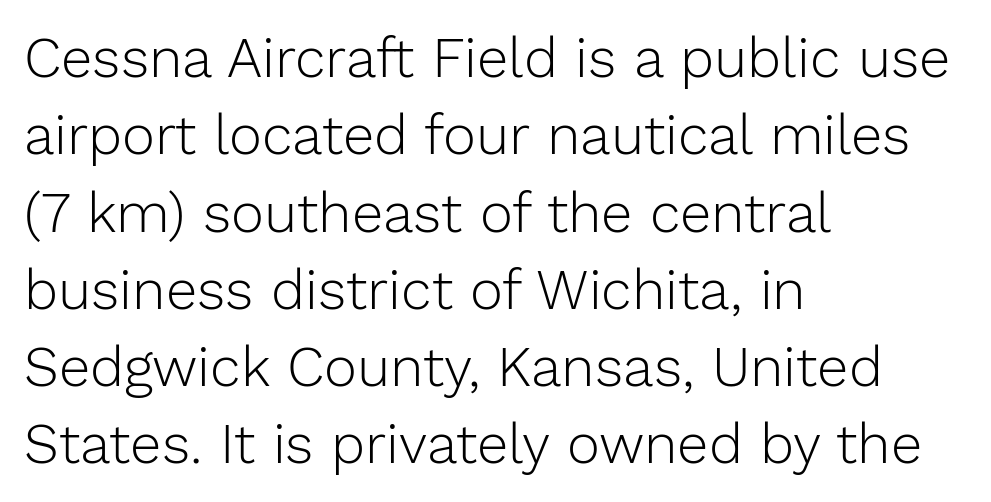
The image shows 56 px light sans-serif type, upright; set left-aligned, normal line spacing (1.38x), normal letter spacing, not underlined; low stroke contrast and a medium x-height.
